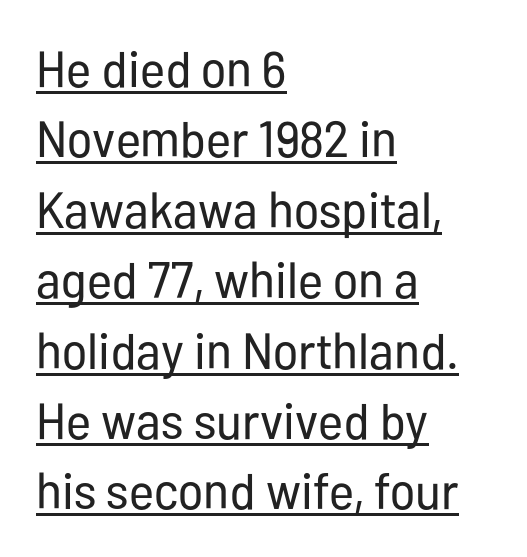
Q: Is the text bold? A: No.
Q: Is the text italic (slanted)? A: No, it is upright.
Q: Is the typeface a serif or a sans-serif typeface? A: Sans-serif.
Q: Is the text underlined? A: Yes.
Q: How is the paragraph aligned? A: Left-aligned.
Q: Is the spacing between letters normal or unusually wide? A: Normal.
Q: Is the spacing between lines tight, normal or loose? A: Normal.
Q: Width (condensed, normal, or wide)? A: Condensed.
Q: Stroke contrast? A: Low.
Q: x-height? A: Medium.
Q: Monospaced? A: No.
